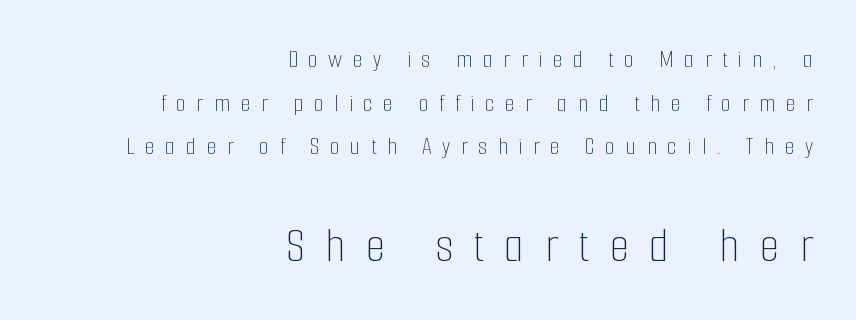
Q: Is the text bold? A: No.
Q: Is the text italic (slanted)? A: No, it is upright.
Q: Is the text underlined? A: No.
Q: How is the paragraph aligned? A: Right-aligned.
Q: Is the spacing between letters normal or unusually wide? A: Unusually wide.
Q: Is the spacing between lines tight, normal or loose? A: Normal.
Q: Which block of text is set in a larger size, the first (top) or the second (bottom)? A: The second (bottom) one.
Q: Width (condensed, normal, or wide)? A: Condensed.
Q: Stroke contrast? A: Low.
Q: x-height? A: Medium.
Q: Monospaced? A: No.
